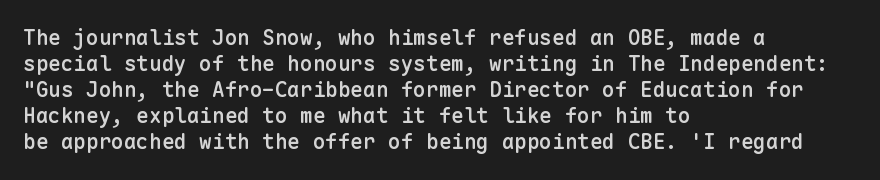
Set as a demibold, roughly 600 on the weight scale. Letter spacing: default. Where is the straight margin? On the left. Designer's note — italics off, roman on. Descenders are the only things crossing below the line.
